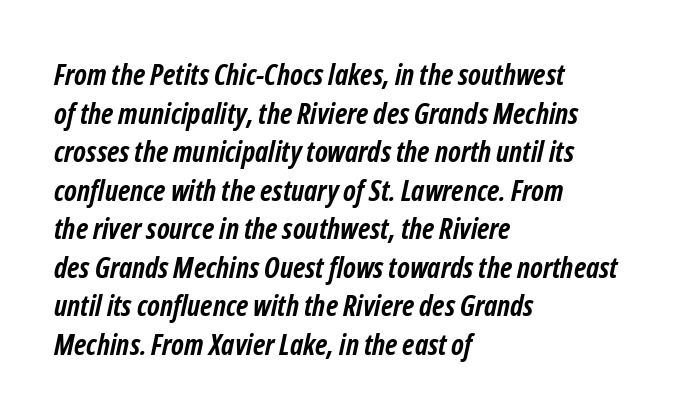
{"italic": "yes", "lean": "right", "slant_degrees": 12, "bold": "yes", "weight": "semibold", "width": "condensed", "stroke_contrast": "low", "x_height": "medium", "monospaced": "no", "underline": "no", "align": "left", "line_spacing": "normal", "line_spacing_ratio": 1.33, "letter_spacing": "normal", "letter_spacing_em": 0.0, "glyph_px": 29}
